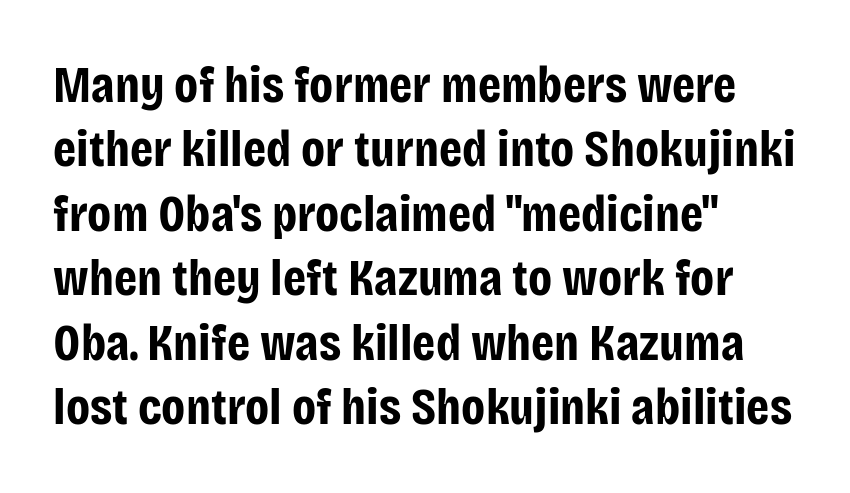
The space beneath each line is pristine and unruled. Is the block centered? No — it sits flush against the left margin. Does the lettering tilt? It doesn't — this is upright. The passage shown is typed in a proportional face where columns would drift. No feet cap the strokes, marking this as sans-serif type. Compared with an ordinary text face, these strokes are far heavier — a full bold.
